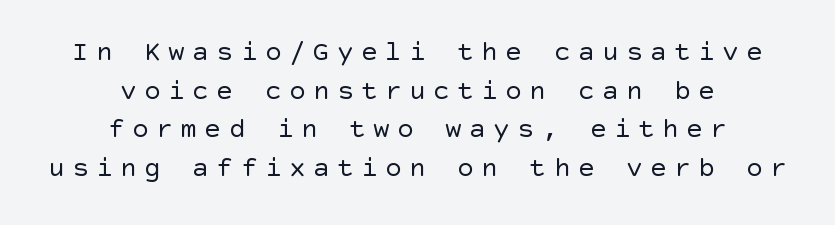
The image shows 28 px regular-weight sans-serif type, upright; set centered, normal line spacing (1.38x), unusually wide letter spacing (+0.26 em), not underlined; a large x-height.
